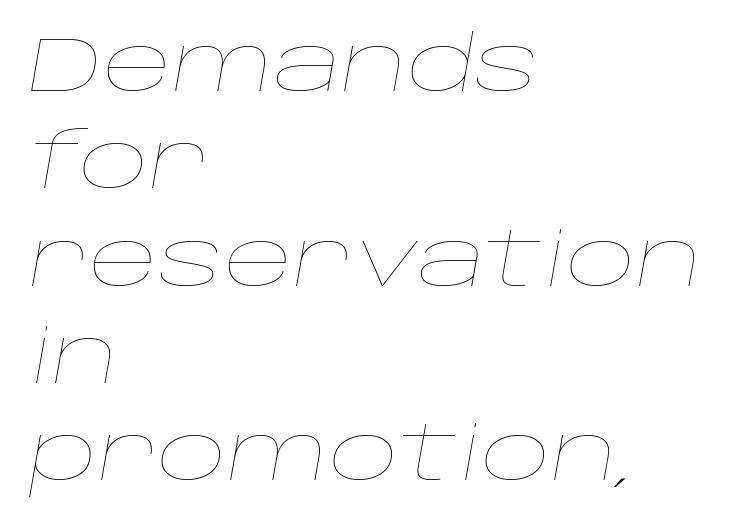
Q: Is the text bold? A: No.
Q: Is the text italic (slanted)? A: Yes, it leans right by about 10 degrees.
Q: Is the text underlined? A: No.
Q: How is the paragraph aligned? A: Left-aligned.
Q: Is the spacing between letters normal or unusually wide? A: Normal.
Q: Is the spacing between lines tight, normal or loose? A: Normal.
Q: Width (condensed, normal, or wide)? A: Wide.
Q: Stroke contrast? A: Low.
Q: x-height? A: Large.
Q: Monospaced? A: No.
